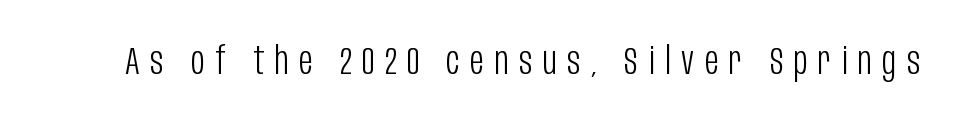
The letters stand straight up with perfectly vertical stems. Character widths vary here, with narrow letters taking less room than wide ones. These lines have a slow, spaced-out rhythm from letter to letter. Stroke mass is kept to a normal reading level or below.
